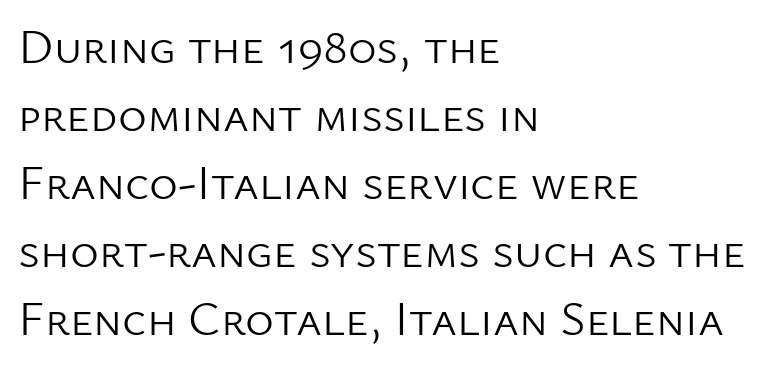
The passage shown has conventional tracking throughout. Note: no serifs on the glyphs. The baseline area is clear. The lettering holds an erect, upright posture throughout. The font is comparable to plain body text, perhaps lighter. Leftover space on each line is placed entirely after the last word.
